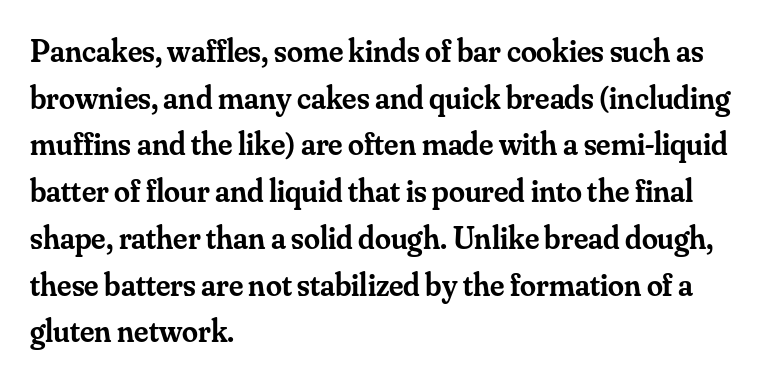
{"serif": "yes", "italic": "no", "bold": "semi", "weight": "semibold", "width": "normal", "stroke_contrast": "medium", "x_height": "small", "monospaced": "no", "underline": "no", "align": "left", "line_spacing": "normal", "line_spacing_ratio": 1.46, "letter_spacing": "normal", "letter_spacing_em": 0.0, "glyph_px": 32}
